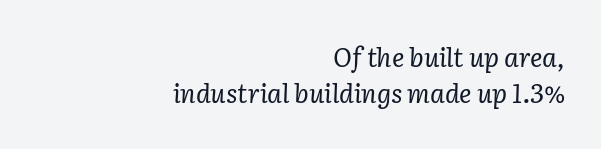
{"italic": "yes", "lean": "right", "slant_degrees": 2, "bold": "no", "underline": "no", "align": "right", "line_spacing": "normal", "line_spacing_ratio": 1.4, "letter_spacing": "normal", "letter_spacing_em": 0.0, "glyph_px": 26}
